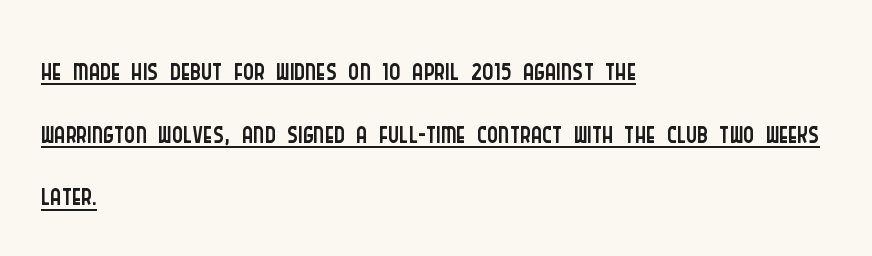
{"serif": "no", "italic": "no", "bold": "no", "weight": "light", "width": "condensed", "stroke_contrast": "low", "x_height": "large", "monospaced": "no", "underline": "yes", "align": "left", "line_spacing": "normal", "line_spacing_ratio": 1.49, "letter_spacing": "normal", "letter_spacing_em": 0.0, "glyph_px": 42}
